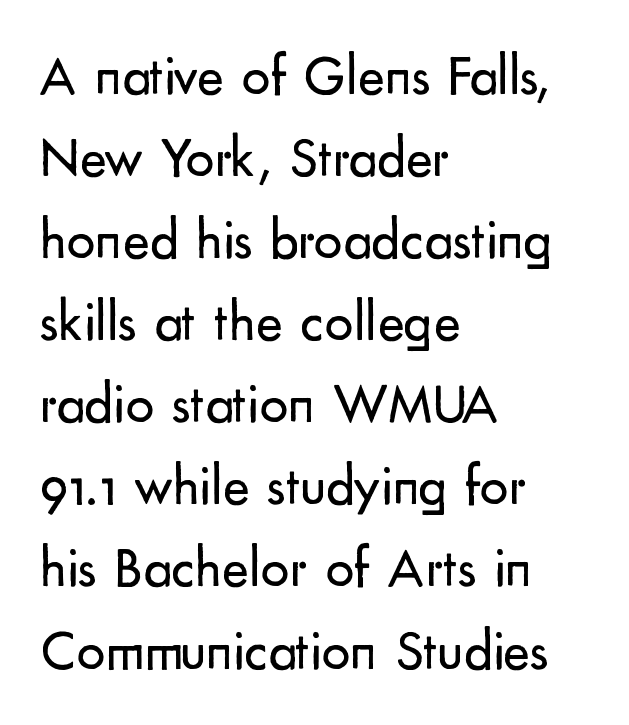
The font family rendered here belongs to the sans-serif group. No letter is thick-stroked: the sample isn't bold. Letter spacing: default. The rendering uses a moderate line-height, typical for paragraphs. Leftover space on each line is placed entirely after the last word. Think of a printed novel: that variable character pitch is what you see here.
